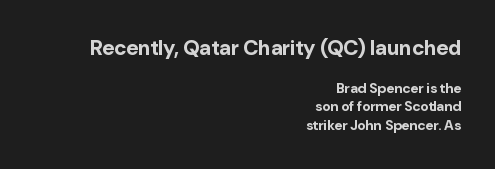
{"italic": "no", "bold": "yes", "underline": "no", "align": "right", "line_spacing": "normal", "line_spacing_ratio": 1.33, "letter_spacing": "normal", "letter_spacing_em": 0.0, "larger_block": "first", "size_ratio": 1.5, "glyph_px": 21}
